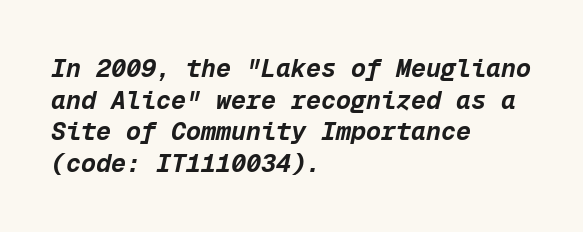
The image shows 25 px bold type, italic (leaning right); set left-aligned, normal line spacing (1.27x), normal letter spacing, not underlined.
